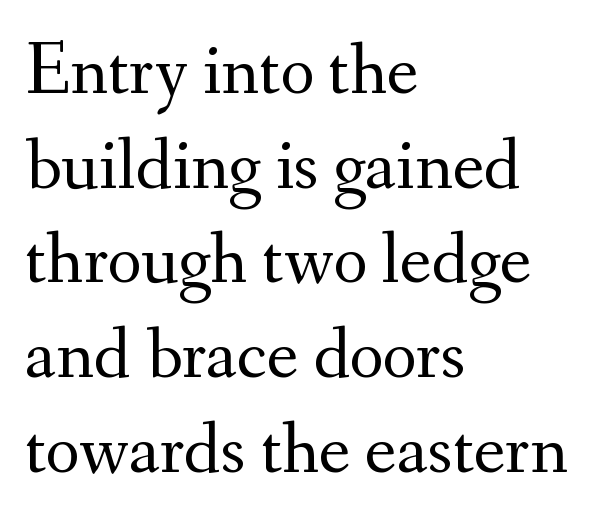
{"serif": "yes", "italic": "no", "bold": "no", "weight": "regular", "width": "normal", "stroke_contrast": "medium", "x_height": "small", "monospaced": "no", "underline": "no", "align": "left", "line_spacing": "normal", "line_spacing_ratio": 1.28, "letter_spacing": "normal", "letter_spacing_em": 0.0, "glyph_px": 74}
